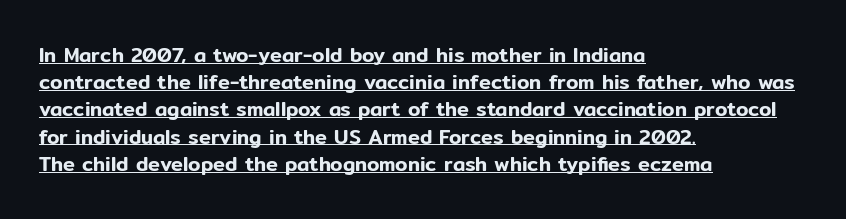
The image shows 20 px text type, upright; set left-aligned, normal line spacing (1.36x), normal letter spacing, underlined.
